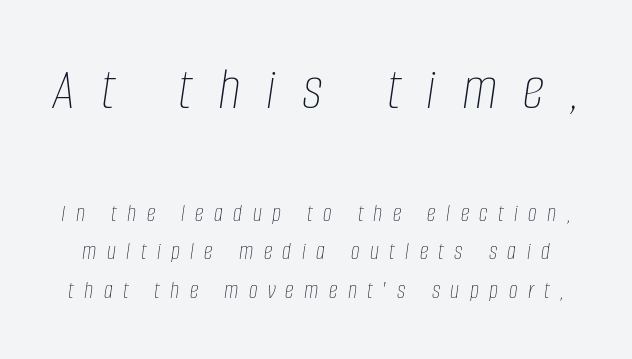
The image shows 62 px thin, condensed type, italic (leaning right); set normal line spacing (1.55x), unusually wide letter spacing (+0.42 em), not underlined; the first (top) block is 2.48x larger; low stroke contrast and a large x-height.
